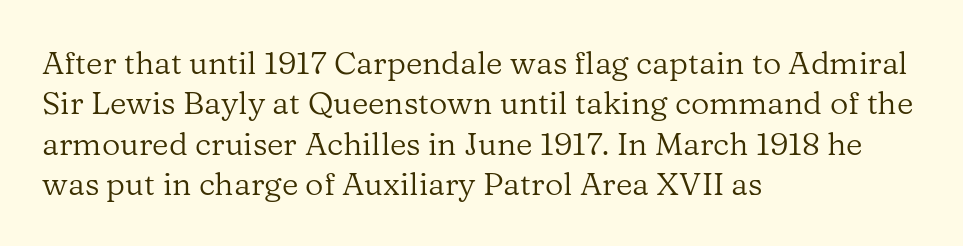
Each letter keeps its own natural width here, so spacing adapts to shape. Check the space under the baseline: it is left empty. These lines were composed using upright roman letters. Where is the straight margin? On the left.
